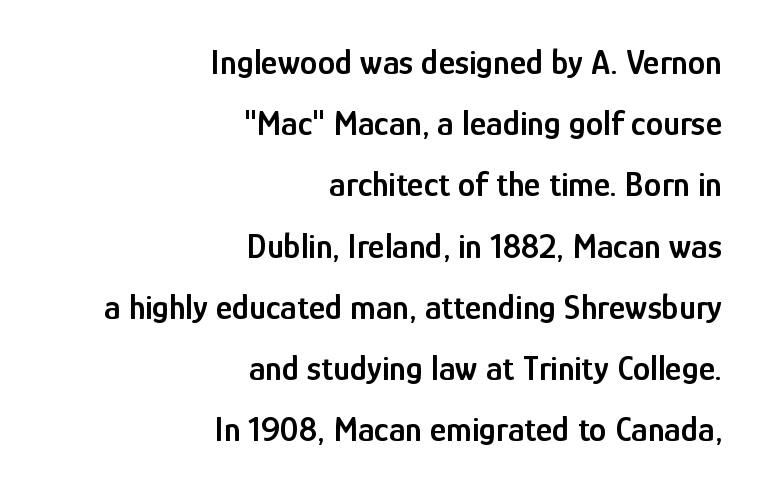
{"serif": "no", "italic": "no", "bold": "semi", "weight": "semibold", "width": "condensed", "stroke_contrast": "low", "x_height": "medium", "monospaced": "no", "underline": "no", "align": "right", "line_spacing_ratio": 1.75, "letter_spacing": "normal", "letter_spacing_em": 0.0, "glyph_px": 35}
